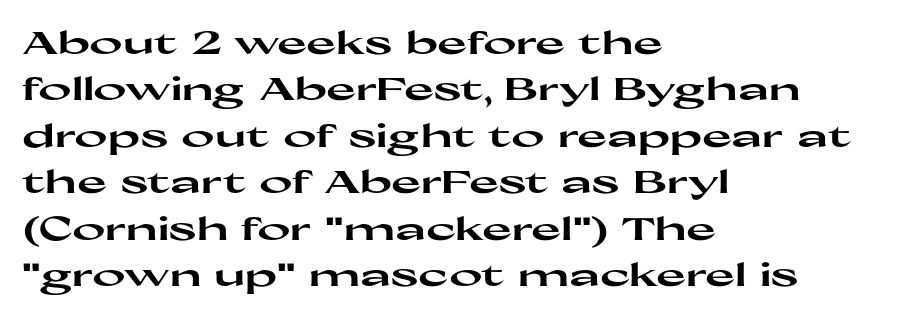
{"serif": "no", "italic": "no", "bold": "yes", "weight": "heavy", "width": "wide", "stroke_contrast": "high", "x_height": "medium", "monospaced": "no", "underline": "no", "align": "left", "line_spacing": "normal", "line_spacing_ratio": 1.45, "letter_spacing": "normal", "letter_spacing_em": 0.0, "glyph_px": 32}
